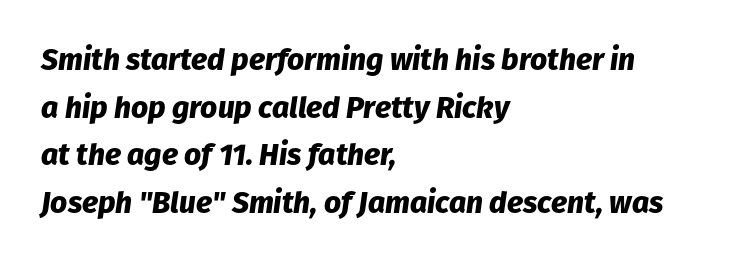
Q: Is the text bold? A: Yes.
Q: Is the text italic (slanted)? A: Yes, it leans right by about 8 degrees.
Q: Is the text underlined? A: No.
Q: How is the paragraph aligned? A: Left-aligned.
Q: Is the spacing between letters normal or unusually wide? A: Normal.
Q: Is the spacing between lines tight, normal or loose? A: Normal.
Q: Width (condensed, normal, or wide)? A: Normal.
Q: Stroke contrast? A: Low.
Q: x-height? A: Medium.
Q: Monospaced? A: No.
